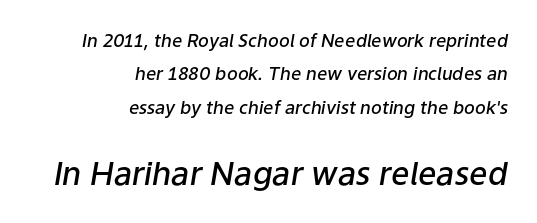
Note: smaller setting up top, larger setting below. Designer's note — italics engaged. The passage shown is semibold, sitting just below true bold. This sample has the flowing, uneven cadence of proportional lettering.
